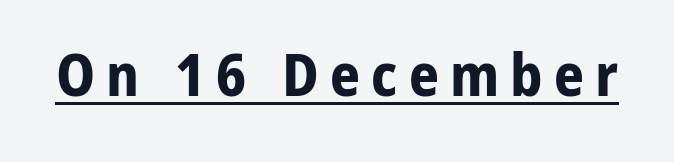
Varying glyph widths throughout — classic text-font behaviour. Each letter's strokes conclude bluntly, with no projecting serifs. Caption: bold face, heavy strokes. Compared with undecorated copy, this sample adds a rule below the words. Designer's note — italics off, roman on.
